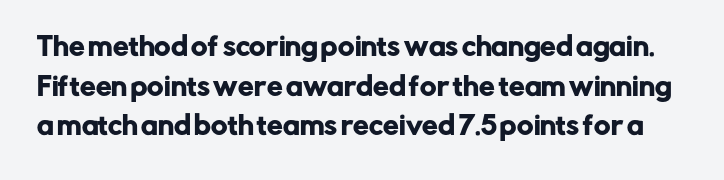
Q: Is the text italic (slanted)? A: No, it is upright.
Q: Is the text underlined? A: No.
Q: Is the spacing between letters normal or unusually wide? A: Normal.
Q: Is the spacing between lines tight, normal or loose? A: Normal.
